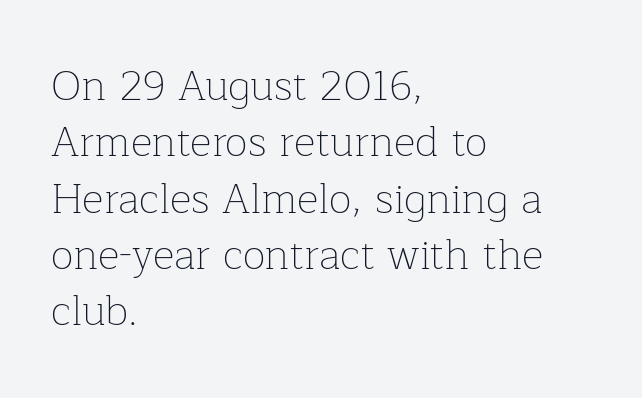
The image shows 42 px thin serif type, upright; set left-aligned, normal line spacing (1.34x), normal letter spacing, not underlined; low stroke contrast and a medium x-height.
